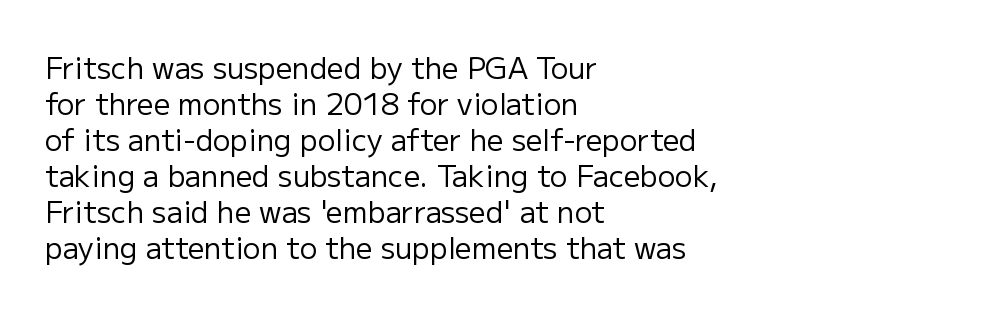
Q: Is the text bold? A: No.
Q: Is the text italic (slanted)? A: No, it is upright.
Q: Is the typeface a serif or a sans-serif typeface? A: Sans-serif.
Q: Is the text underlined? A: No.
Q: How is the paragraph aligned? A: Left-aligned.
Q: Is the spacing between letters normal or unusually wide? A: Normal.
Q: Width (condensed, normal, or wide)? A: Normal.
Q: Stroke contrast? A: Low.
Q: x-height? A: Medium.
Q: Monospaced? A: No.
